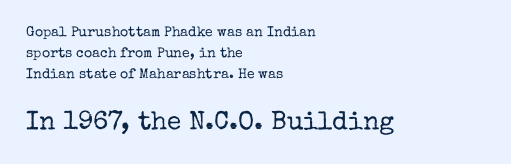
{"italic": "no", "bold": "no", "underline": "no", "align": "left", "line_spacing": "normal", "line_spacing_ratio": 1.51, "letter_spacing": "normal", "letter_spacing_em": 0.0, "larger_block": "second", "size_ratio": 1.86, "glyph_px": 26}
